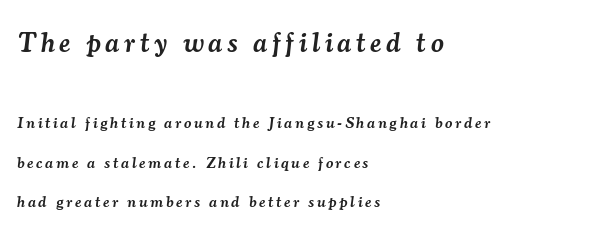
The image shows 28 px semibold serif type, italic (leaning right); set left-aligned, loose line spacing (2.46x), not underlined; the first (top) block is 1.75x larger; medium stroke contrast and a small x-height.
